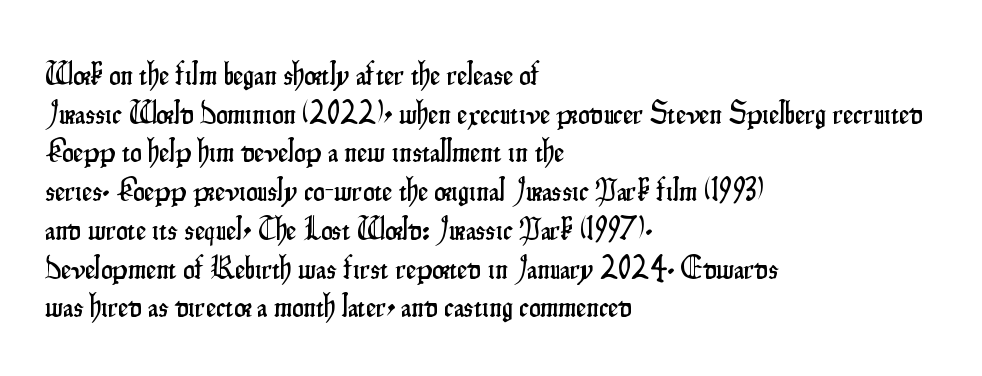
Q: Is the text italic (slanted)? A: No, it is upright.
Q: Is the typeface a serif or a sans-serif typeface? A: Sans-serif.
Q: Is the text underlined? A: No.
Q: How is the paragraph aligned? A: Left-aligned.
Q: Is the spacing between letters normal or unusually wide? A: Normal.
Q: Width (condensed, normal, or wide)? A: Condensed.
Q: Stroke contrast? A: Low.
Q: x-height? A: Small.
Q: Monospaced? A: No.
